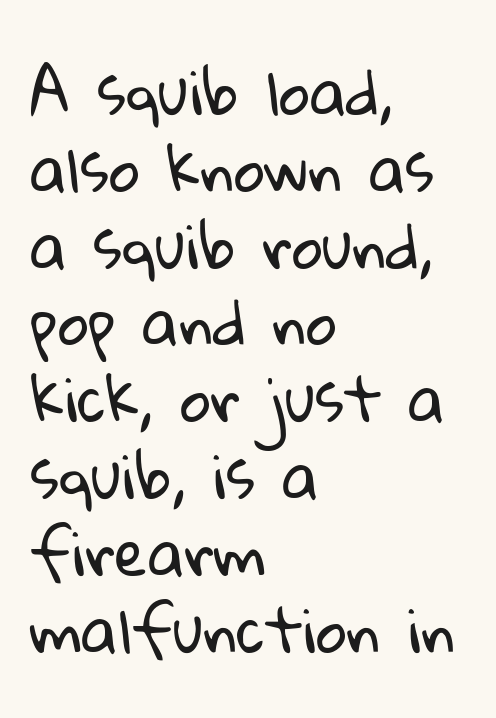
Q: Is the text bold? A: No.
Q: Is the typeface a serif or a sans-serif typeface? A: Sans-serif.
Q: Is the text underlined? A: No.
Q: How is the paragraph aligned? A: Left-aligned.
Q: Is the spacing between letters normal or unusually wide? A: Normal.
Q: Is the spacing between lines tight, normal or loose? A: Normal.
Q: Width (condensed, normal, or wide)? A: Normal.
Q: Stroke contrast? A: Low.
Q: x-height? A: Medium.
Q: Monospaced? A: No.
